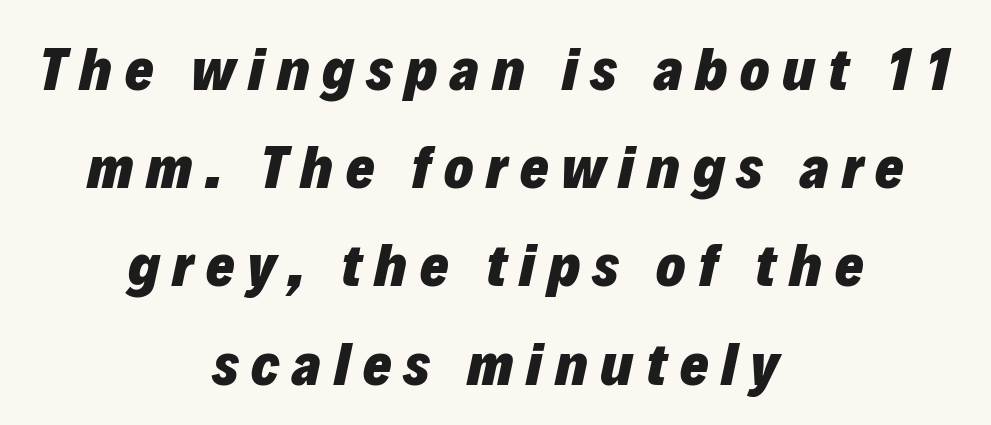
{"italic": "yes", "lean": "right", "slant_degrees": 12, "bold": "yes", "weight": "heavy", "width": "normal", "stroke_contrast": "low", "x_height": "medium", "monospaced": "no", "underline": "no", "align": "center", "line_spacing": "normal", "line_spacing_ratio": 1.61, "letter_spacing": "wide", "letter_spacing_em": 0.21, "glyph_px": 61}
